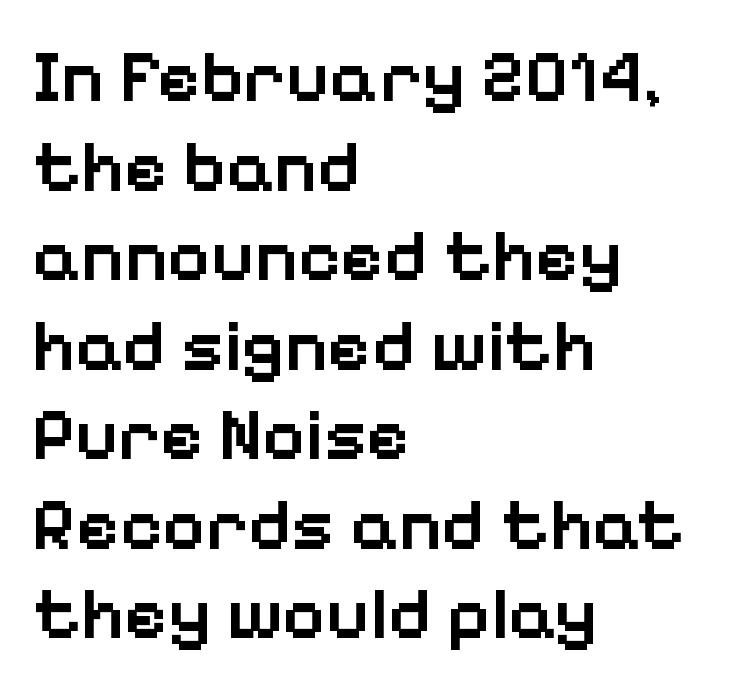
Q: Is the text bold? A: Semi-bold.
Q: Is the text italic (slanted)? A: No, it is upright.
Q: Is the typeface a serif or a sans-serif typeface? A: Sans-serif.
Q: Is the text underlined? A: No.
Q: How is the paragraph aligned? A: Left-aligned.
Q: Is the spacing between letters normal or unusually wide? A: Normal.
Q: Width (condensed, normal, or wide)? A: Normal.
Q: Stroke contrast? A: Low.
Q: x-height? A: Medium.
Q: Monospaced? A: No.
